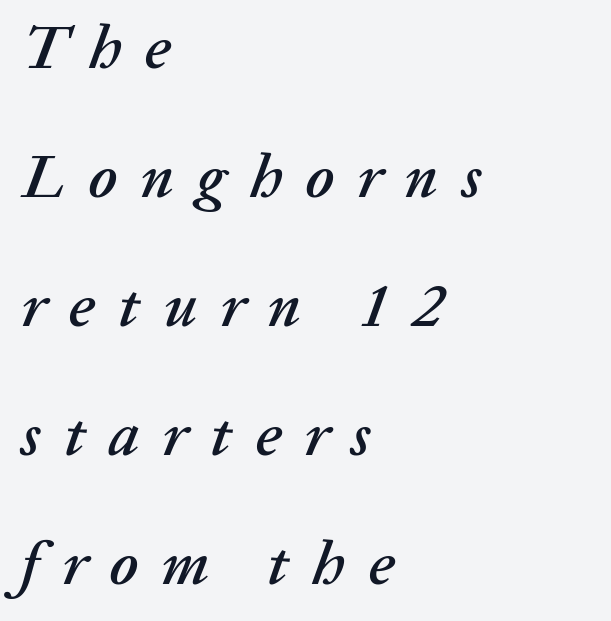
Q: Is the text italic (slanted)? A: Yes, it leans right by about 20 degrees.
Q: Is the text underlined? A: No.
Q: How is the paragraph aligned? A: Left-aligned.
Q: Is the spacing between letters normal or unusually wide? A: Unusually wide.
Q: Is the spacing between lines tight, normal or loose? A: Loose.
Q: Width (condensed, normal, or wide)? A: Normal.
Q: Stroke contrast? A: Low.
Q: x-height? A: Medium.
Q: Monospaced? A: No.
